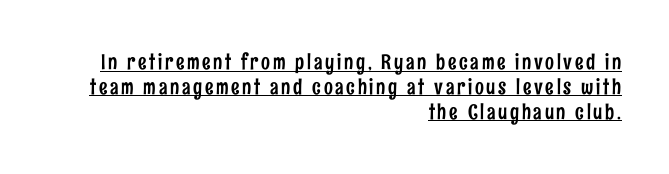
Q: Is the text italic (slanted)? A: No, it is upright.
Q: Is the text underlined? A: Yes.
Q: How is the paragraph aligned? A: Right-aligned.
